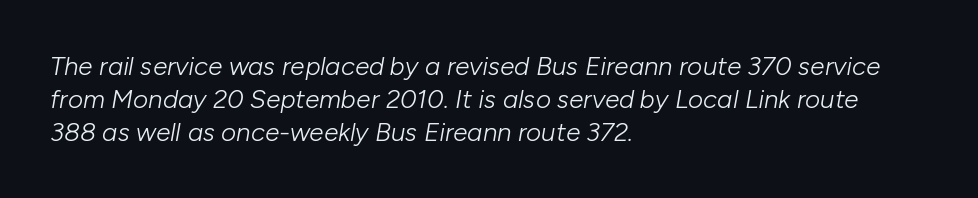
In terms of leading, this rendering sits right in the middle. Letter spacing: default. Letters rest on an invisible, unmarked baseline. The passage shown leans; its letterforms are oblique. Counters stay open thanks to moderate or lighter strokes. This rendering uses left alignment, leaving the right contour irregular.
